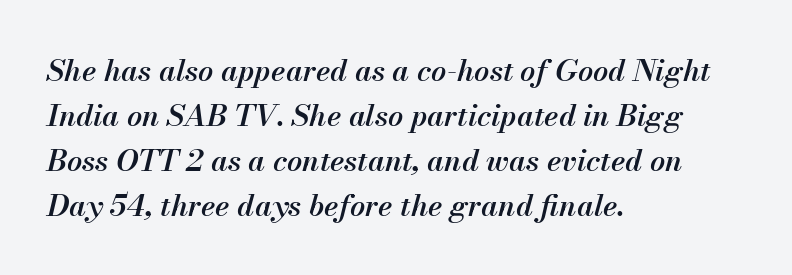
The image shows 30 px semibold type, italic (leaning right); set left-aligned, normal line spacing (1.5x), normal letter spacing, not underlined; medium stroke contrast and a small x-height.
